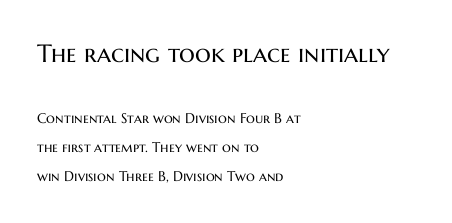
The image shows 25 px text type, upright; set left-aligned, loose line spacing (2.08x), normal letter spacing, not underlined; the first (top) block is 1.79x larger.
